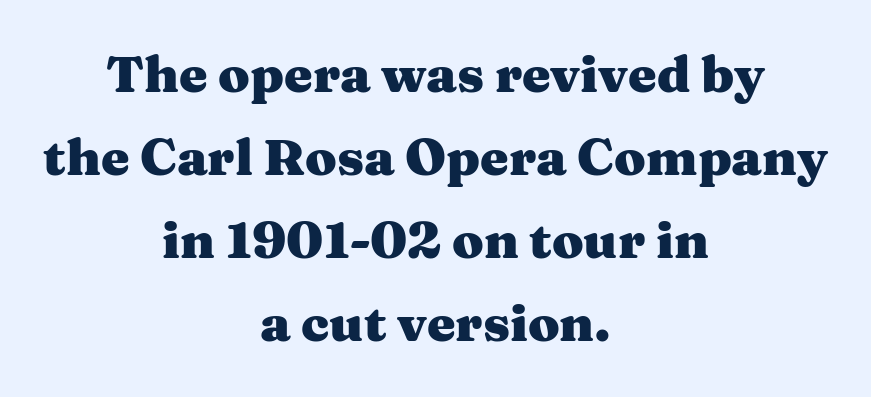
On the weight axis this lands at bold, roughly 700. This block has exactly the height ordinary leading produces. Letters rest on an invisible, unmarked baseline. Quick note: not italic, upright. Line starts and ends both wander, symmetrically. The rendering shows small feet on the letterforms — a serif design.
